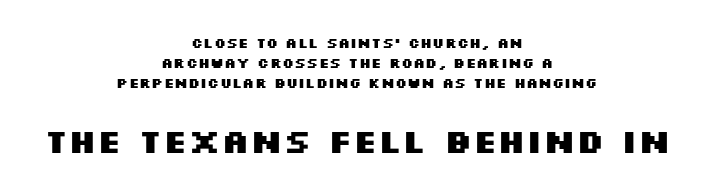
The image shows 33 px heavy, wide sans-serif type, upright; set centered, normal line spacing (1.42x), normal letter spacing, not underlined; the second (bottom) block is 2.36x larger; medium stroke contrast and a large x-height.
